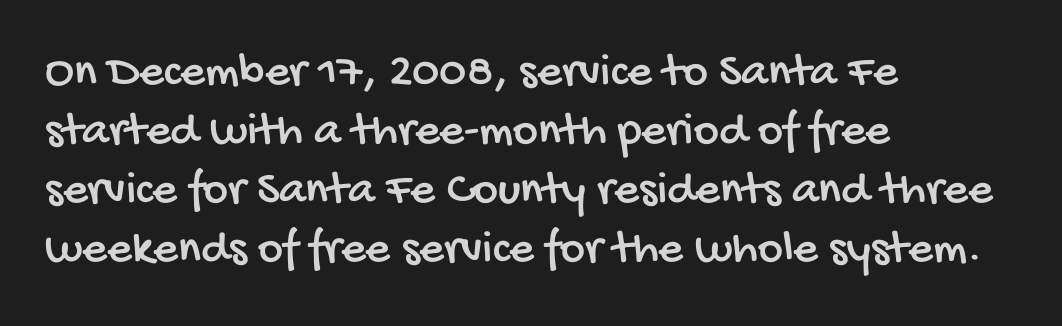
Q: Is the typeface a serif or a sans-serif typeface? A: Sans-serif.
Q: Is the text underlined? A: No.
Q: How is the paragraph aligned? A: Left-aligned.
Q: Is the spacing between letters normal or unusually wide? A: Normal.
Q: Width (condensed, normal, or wide)? A: Condensed.
Q: Stroke contrast? A: Low.
Q: x-height? A: Large.
Q: Monospaced? A: No.
